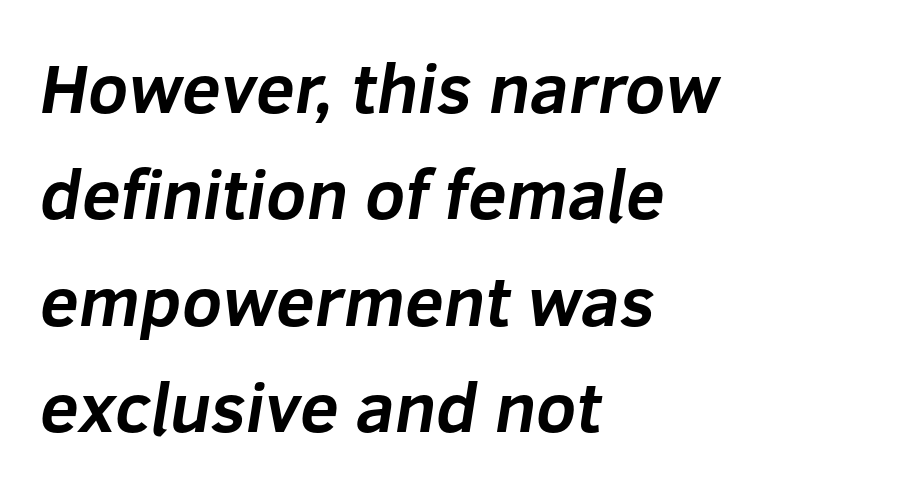
Bare-footed words on every line. The letters advance in unequal steps, a hallmark of proportional type. Default kerning and tracking; the words read as compact shapes. Horizontal bands of white between lines are of average thickness. Which margin do the lines hug? The left one — the right edge is uneven.
